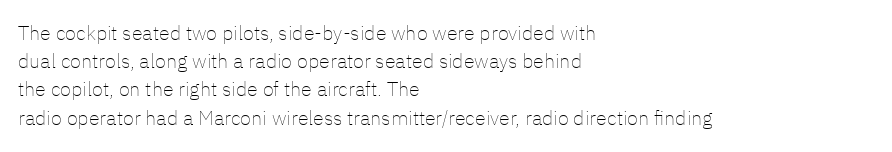
The image shows 20 px text type, upright; set left-aligned, normal line spacing (1.41x), normal letter spacing, not underlined.
